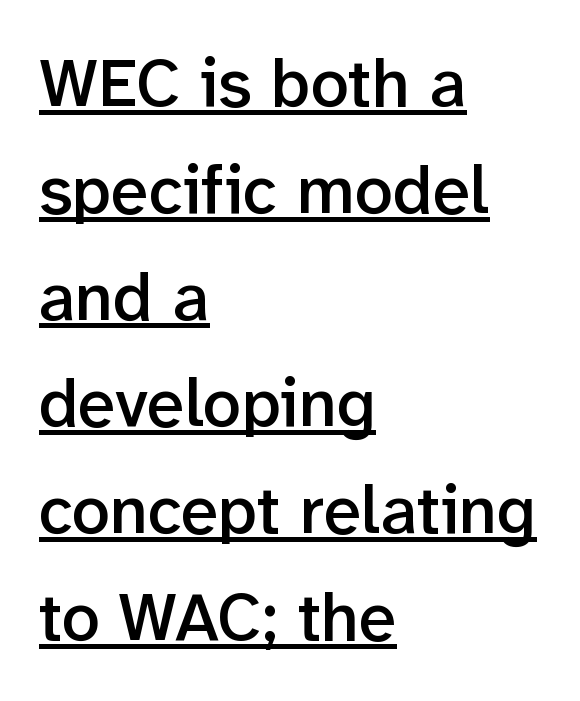
Q: Is the text bold? A: Semi-bold.
Q: Is the text italic (slanted)? A: No, it is upright.
Q: Is the typeface a serif or a sans-serif typeface? A: Sans-serif.
Q: Is the text underlined? A: Yes.
Q: How is the paragraph aligned? A: Left-aligned.
Q: Is the spacing between letters normal or unusually wide? A: Normal.
Q: Is the spacing between lines tight, normal or loose? A: Normal.
Q: Width (condensed, normal, or wide)? A: Normal.
Q: Stroke contrast? A: Low.
Q: x-height? A: Medium.
Q: Monospaced? A: No.
